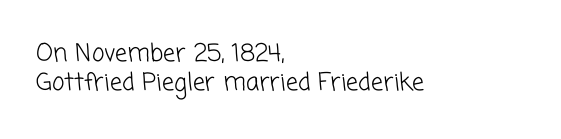
The image shows 24 px text type; set left-aligned, line spacing 1.22x, normal letter spacing, not underlined.
